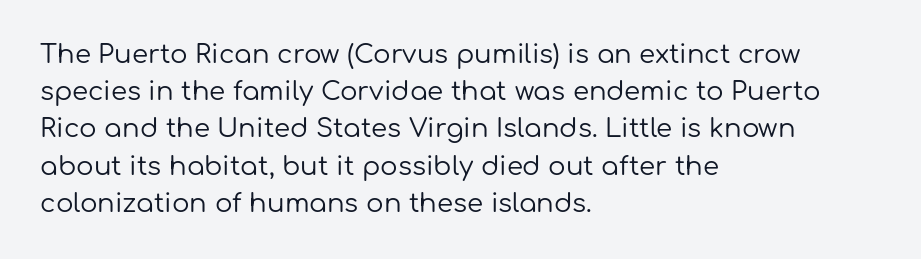
Q: Is the text bold? A: No.
Q: Is the text italic (slanted)? A: No, it is upright.
Q: Is the text underlined? A: No.
Q: How is the paragraph aligned? A: Left-aligned.
Q: Is the spacing between letters normal or unusually wide? A: Normal.
Q: Is the spacing between lines tight, normal or loose? A: Normal.
